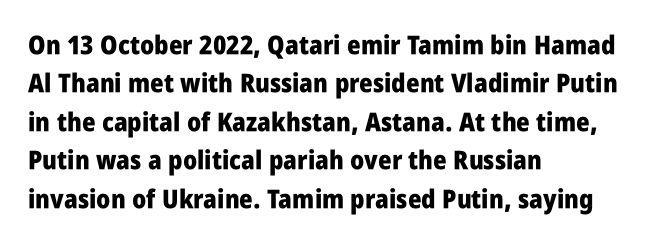
{"italic": "no", "bold": "yes", "underline": "no", "align": "left", "line_spacing": "normal", "line_spacing_ratio": 1.48, "letter_spacing": "normal", "letter_spacing_em": 0.0, "glyph_px": 26}
